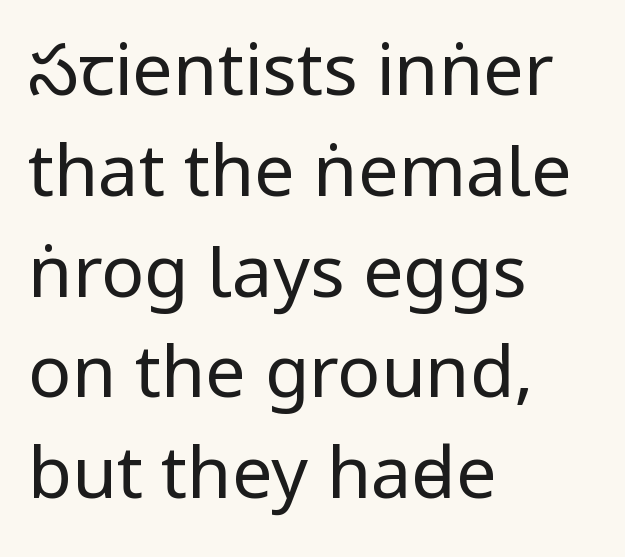
The image shows 72 px regular-weight, condensed sans-serif type, upright; set left-aligned, normal line spacing (1.4x), normal letter spacing, not underlined; low stroke contrast and a large x-height.
